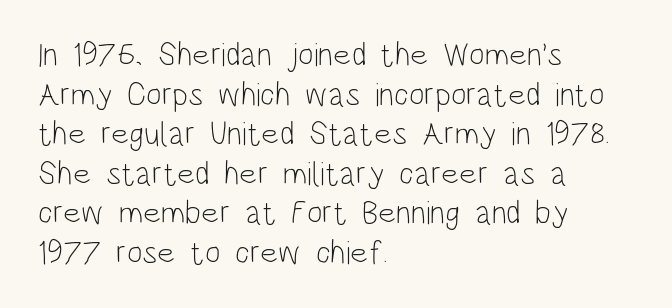
The specimen omits any rule beneath the text block's lines. A typesetter would call this proportional, since set widths differ per character. Short and long lines alike share a common starting point at left. The passage shown is typeset with a sans-serif family. The font is comparable to plain body text, perhaps lighter. Words appear dense and cohesive because spacing is normal.
